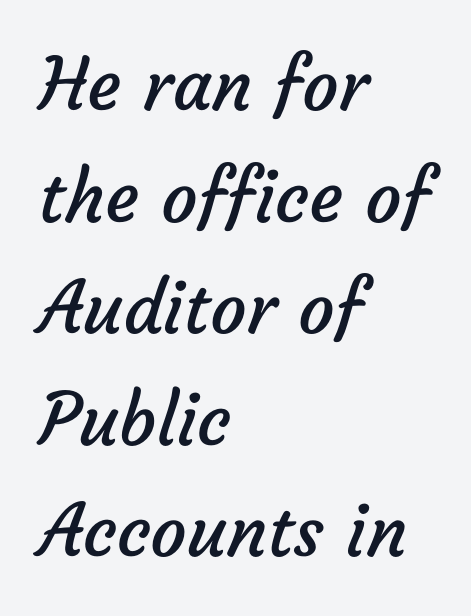
The text was rendered using a sans face with plain stroke endings. Decoration check: the copy has no underline. The passage shown is typed in a proportional face where columns would drift. The line texture is even and compact thanks to regular tracking.
